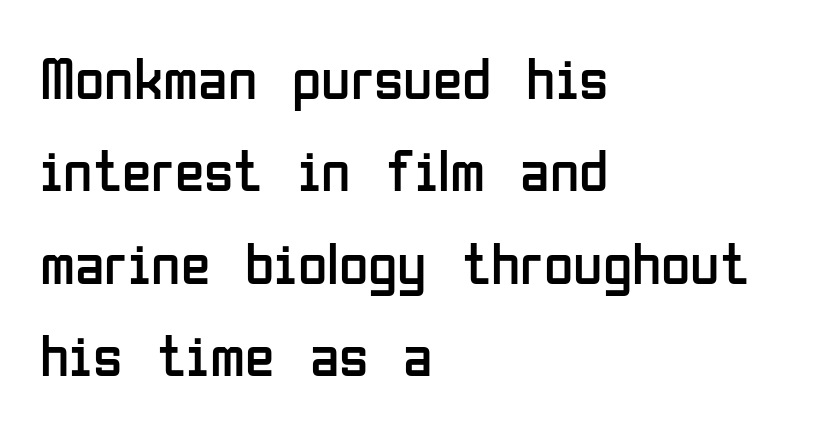
{"serif": "no", "italic": "no", "bold": "no", "weight": "regular", "width": "condensed", "stroke_contrast": "low", "x_height": "medium", "monospaced": "no", "underline": "no", "align": "left", "line_spacing": "normal", "line_spacing_ratio": 1.54, "letter_spacing": "normal", "letter_spacing_em": 0.0, "glyph_px": 60}
